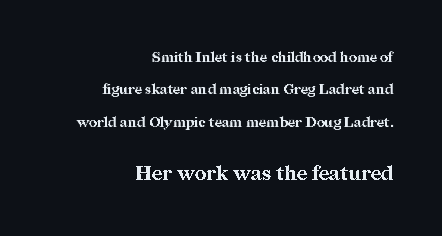
The image shows 20 px bold type, upright; set right-aligned, loose line spacing (2.32x), normal letter spacing, not underlined; the second (bottom) block is 1.43x larger.
